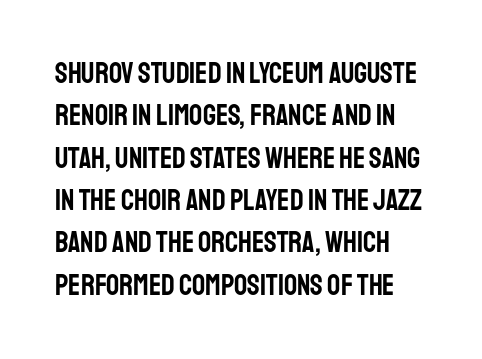
The image shows 29 px condensed sans-serif type, upright; set normal line spacing (1.46x), normal letter spacing, not underlined; low stroke contrast and a large x-height.
